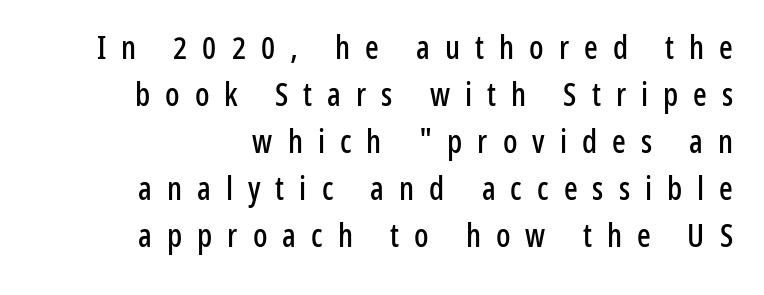
{"serif": "no", "italic": "no", "width": "condensed", "stroke_contrast": "low", "x_height": "medium", "monospaced": "no", "underline": "no", "align": "right", "line_spacing": "normal", "line_spacing_ratio": 1.47, "letter_spacing": "wide", "letter_spacing_em": 0.47, "glyph_px": 32}
